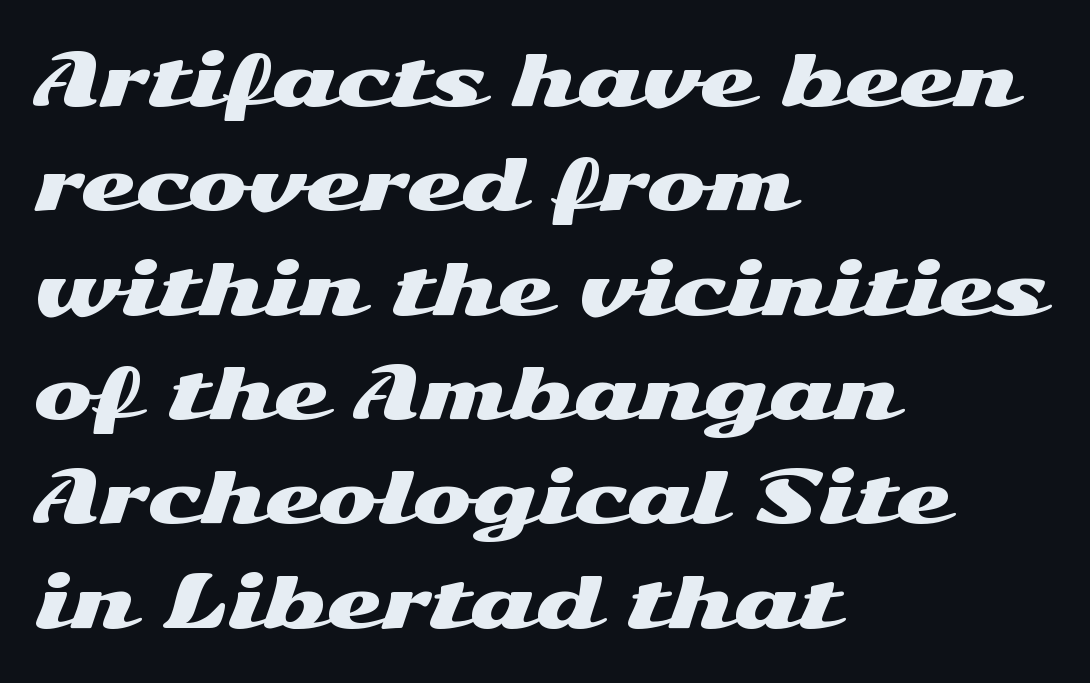
Varying glyph widths throughout — classic text-font behaviour. Compared with typical body copy, the letter spacing here is the same. The leading is moderate, giving the passage an even texture. The rendering anchors every line to the left-hand side.
